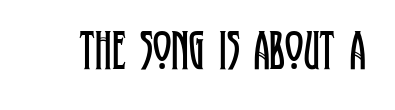
The image shows 56 px regular-weight, condensed serif type, upright; set normal letter spacing, not underlined; low stroke contrast and a large x-height.
